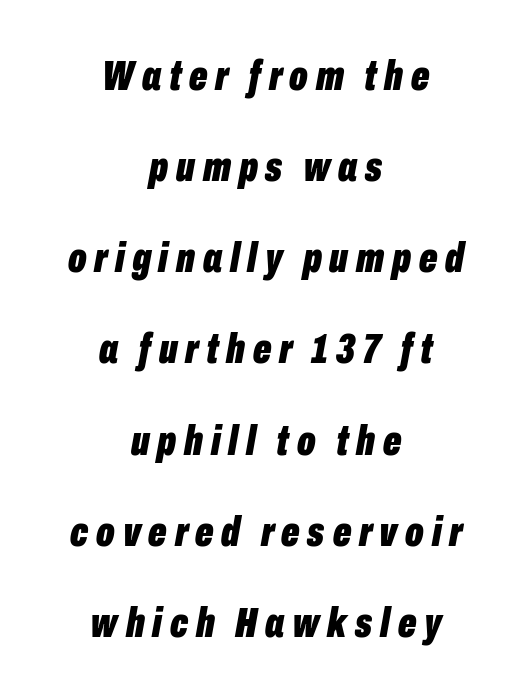
{"italic": "yes", "lean": "right", "slant_degrees": 10, "bold": "yes", "weight": "bold", "width": "condensed", "stroke_contrast": "low", "x_height": "medium", "monospaced": "no", "underline": "no", "align": "center", "line_spacing": "loose", "line_spacing_ratio": 2.12, "glyph_px": 43}
